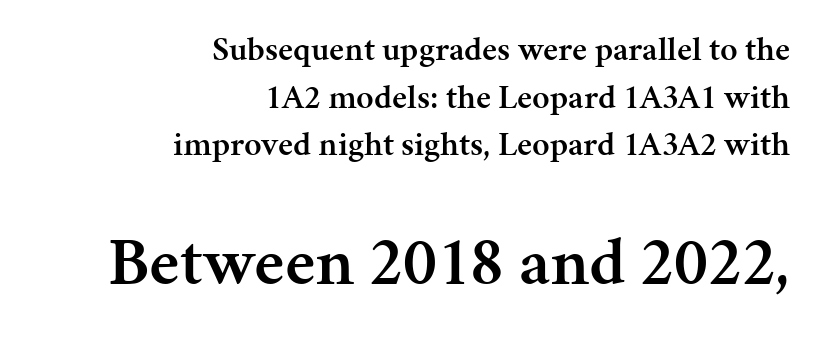
The image shows 69 px semibold serif type, upright; set right-aligned, normal line spacing (1.4x), normal letter spacing, not underlined; the second (bottom) block is 2.03x larger; medium stroke contrast and a medium x-height.
